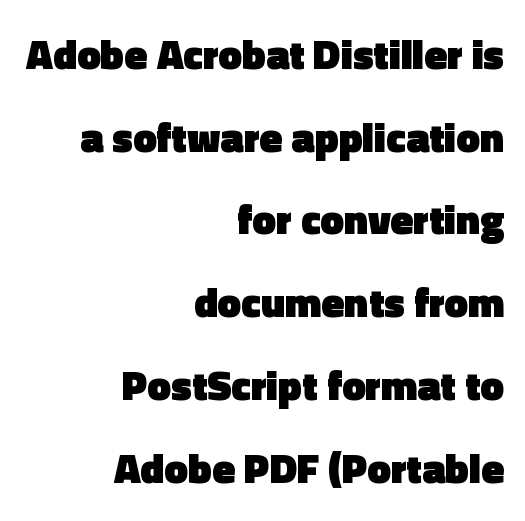
You can tell from the bare stems that sans-serif type was used. Honestly, the rows look like they've been pulled way apart. Proportional: the letters do not fall into vertical columns. Heft: maximum for text — a bold. The specimen omits any rule beneath the text block's lines. If you drew a line through each stem, it would be perfectly vertical.
